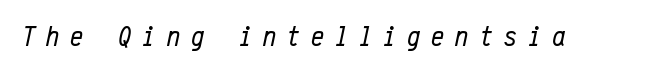
The whole block is typeset with a tilt. The baseline area is clear. Is this a fixed-width face? Yes — each glyph sits in an identical cell. Heft: none added — not bold. Letter spacing: wide.
